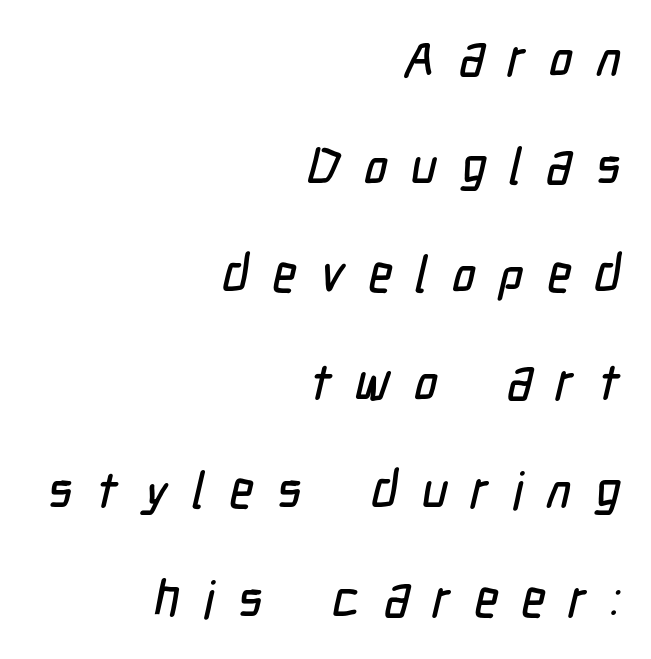
The area under the type is left untouched. Summary of vertical rhythm: relaxed, with wide interline spacing. The rendering anchors every line to the right-hand side. Character widths vary here, with narrow letters taking less room than wide ones. Check where the strokes stop: nothing finishes them off — pure sans.
